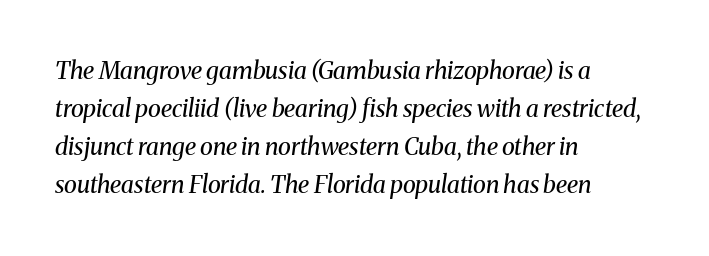
Q: Is the text bold? A: No.
Q: Is the text italic (slanted)? A: Yes, it leans right by about 8 degrees.
Q: Is the text underlined? A: No.
Q: How is the paragraph aligned? A: Left-aligned.
Q: Is the spacing between letters normal or unusually wide? A: Normal.
Q: Is the spacing between lines tight, normal or loose? A: Normal.
